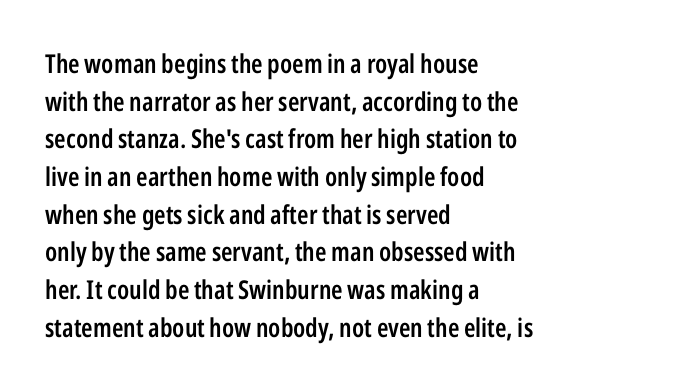
Reading down the column, the eye jumps a familiar distance to each next line. How are the letters spaced? Ordinarily, with no added tracking. The text block is weighted toward the left margin, trailing off unevenly rightward. The letters stand upright; this is a roman face.
